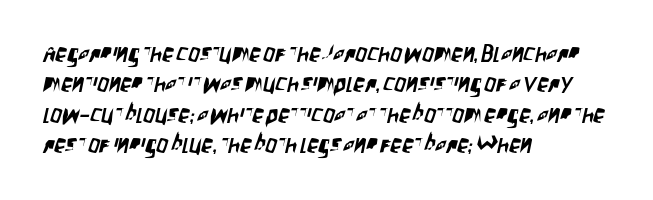
Each line starts at the same left margin while the right side varies. No extra tracking has been applied to these lines. One glance says typical: line gaps are just what's usual. The strip under each line holds only bare page.
